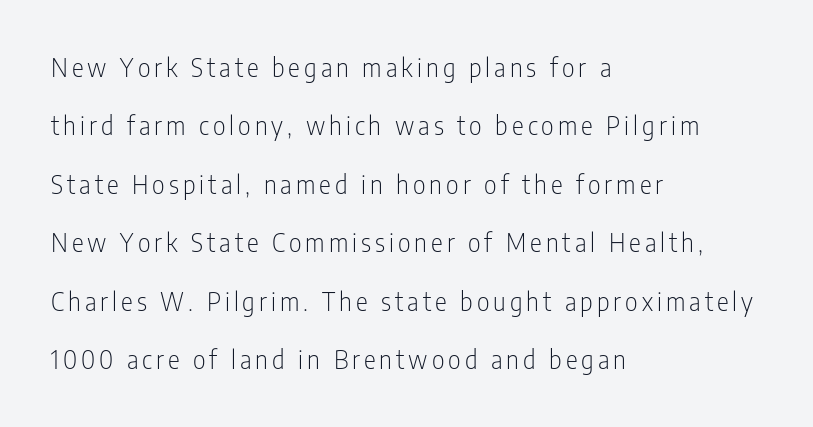
{"italic": "no", "bold": "no", "underline": "no", "align": "left", "line_spacing": "loose", "line_spacing_ratio": 2.34, "glyph_px": 25}
